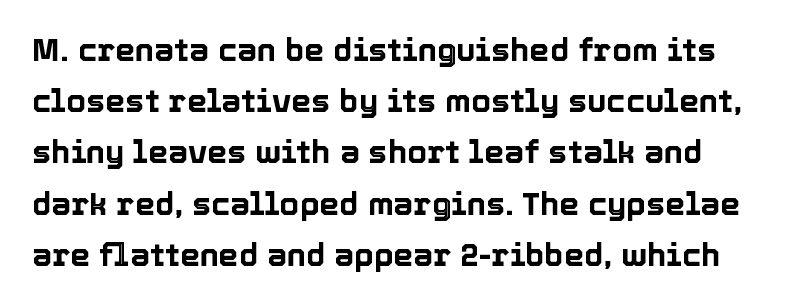
Is the letter spacing exaggerated? No — it looks like the ordinary default. The letters advance in unequal steps, a hallmark of proportional type. Rows of type keep a routine distance in the vertical direction. Notice how the stems are strictly vertical — no italics here.
